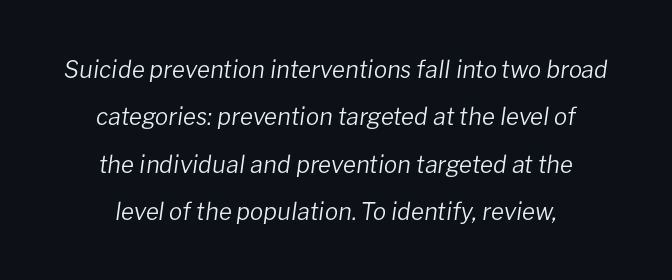
Q: Is the text bold? A: No.
Q: Is the text italic (slanted)? A: Yes, it leans right by about 8 degrees.
Q: Is the text underlined? A: No.
Q: How is the paragraph aligned? A: Centered.
Q: Is the spacing between letters normal or unusually wide? A: Normal.
Q: Is the spacing between lines tight, normal or loose? A: Loose.
